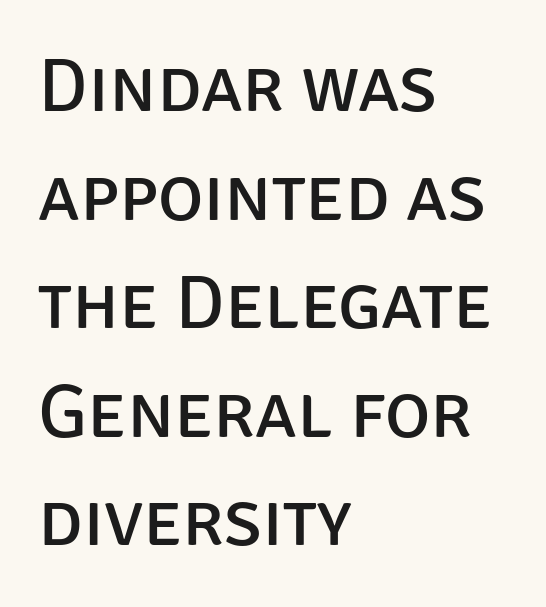
Normally led — the rows are evenly, conventionally spaced. The face used here is proportionally spaced, like ordinary book or web type. Inter-character spacing is left at the font's built-in metrics. Italic: no, the glyphs are upright roman. The font sits on the lighter half of the weight spectrum, regular included.
